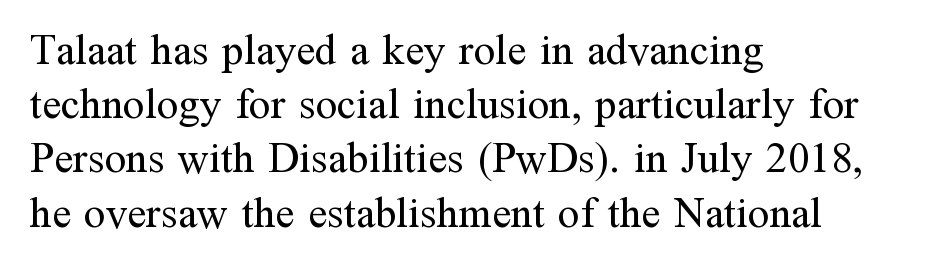
What stands out about the letter spacing? Nothing — it is the standard amount. Each stroke keeps to a modest, everyday thickness or less. Regarding leading, the lines here are spaced in the standard way. The font family rendered here belongs to the serif group. This rendering uses left alignment, leaving the right contour irregular. Spacing verdict: proportional, widths tailored to each character.
